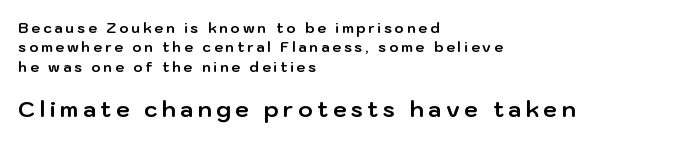
{"italic": "no", "bold": "yes", "underline": "no", "align": "left", "line_spacing": "normal", "line_spacing_ratio": 1.39, "letter_spacing": "wide", "letter_spacing_em": 0.21, "larger_block": "second", "size_ratio": 1.57, "glyph_px": 22}
